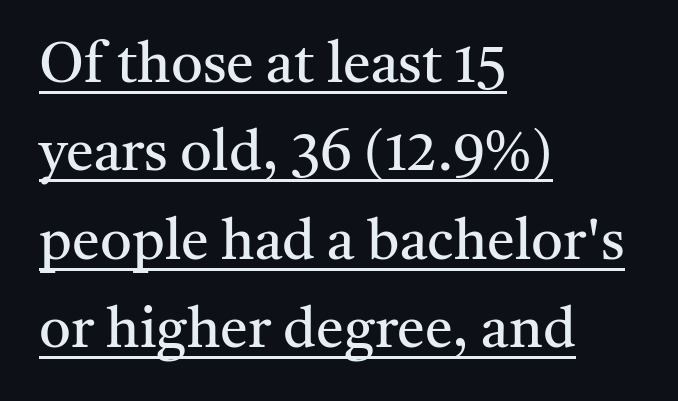
Q: Is the text bold? A: No.
Q: Is the text italic (slanted)? A: No, it is upright.
Q: Is the typeface a serif or a sans-serif typeface? A: Serif.
Q: Is the text underlined? A: Yes.
Q: How is the paragraph aligned? A: Left-aligned.
Q: Is the spacing between letters normal or unusually wide? A: Normal.
Q: Is the spacing between lines tight, normal or loose? A: Normal.
Q: Width (condensed, normal, or wide)? A: Normal.
Q: Stroke contrast? A: Medium.
Q: x-height? A: Medium.
Q: Monospaced? A: No.
